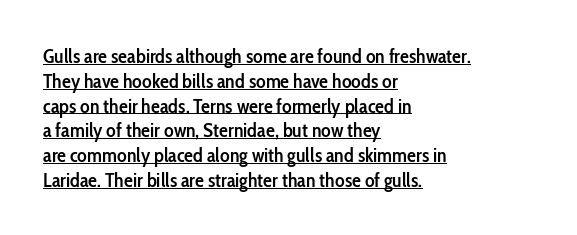
The image shows 20 px text type, upright; set left-aligned, line spacing 1.24x, normal letter spacing, underlined.
